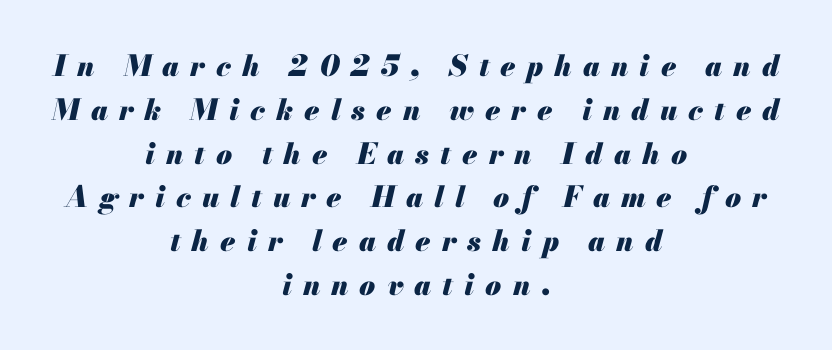
Q: Is the text bold? A: Yes.
Q: Is the text italic (slanted)? A: Yes, it leans right by about 13 degrees.
Q: Is the text underlined? A: No.
Q: How is the paragraph aligned? A: Centered.
Q: Is the spacing between letters normal or unusually wide? A: Unusually wide.
Q: Is the spacing between lines tight, normal or loose? A: Normal.
Q: Width (condensed, normal, or wide)? A: Normal.
Q: Stroke contrast? A: Medium.
Q: x-height? A: Small.
Q: Monospaced? A: No.
